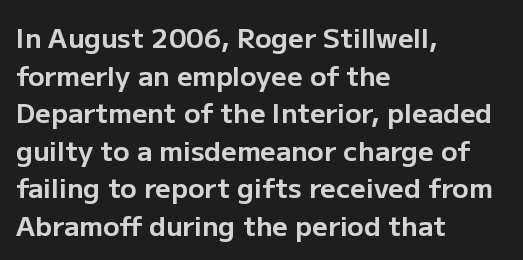
Its strokes are broad and dark, the hallmark of bold type. The letterforms sit shoulder to shoulder at normal distance. Horizontal alignment here is leftward, the default for most running prose. Each new line begins a customary step beneath the previous one. Has an underline been added? It has not. Characters remain perfectly vertical along every line.
